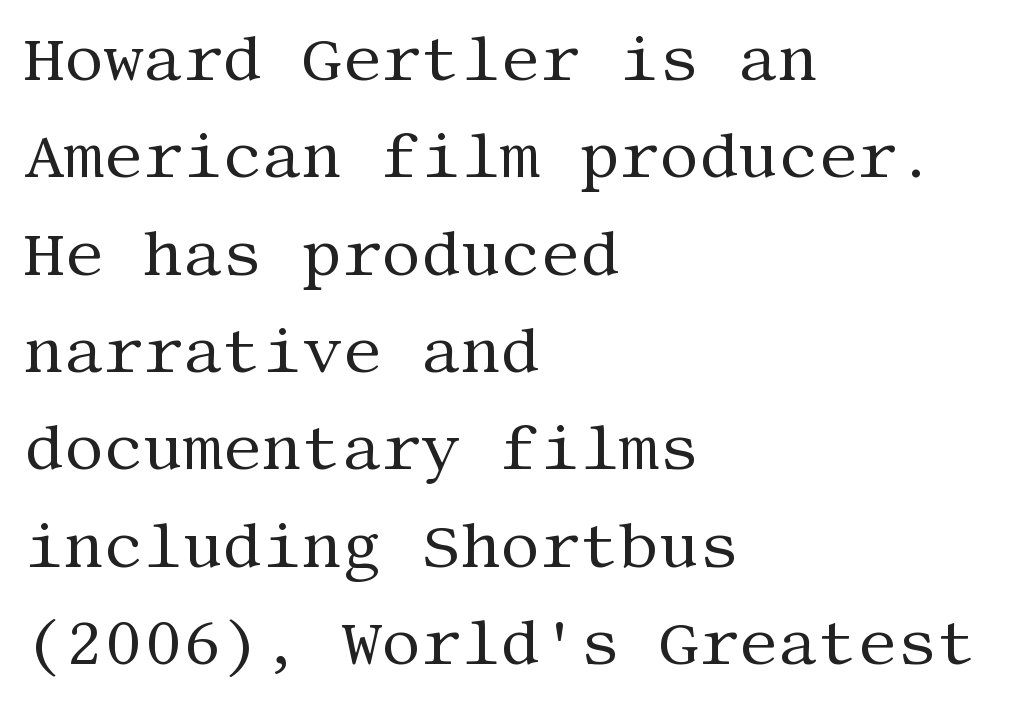
The characters display serif detailing at their extremities. Nothing unusual about the tracking: characters are spaced as the font intends. Students, observe: this is what conventionally led text looks like. Is the stroke heavy? The answer is a plain regular-or-lighter.
